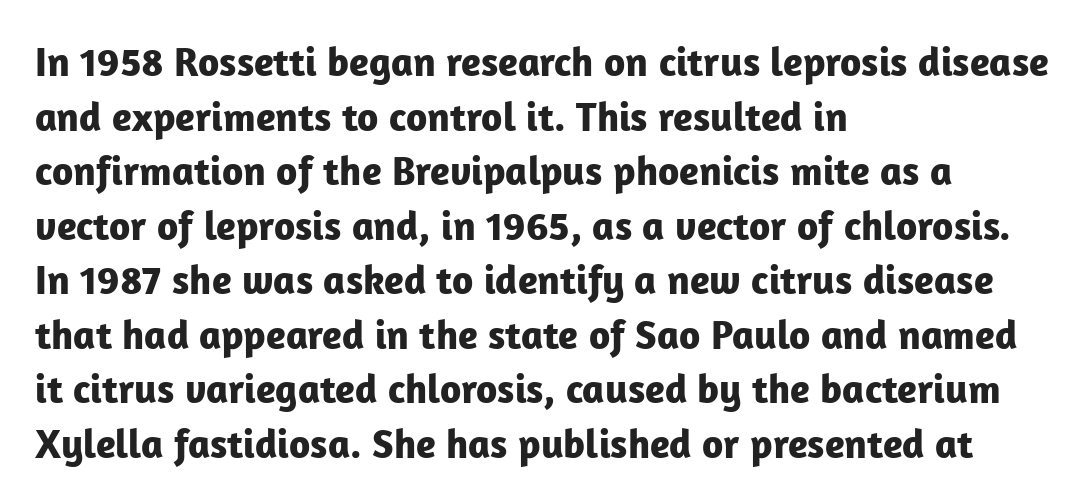
This rendering uses left alignment, leaving the right contour irregular. The glyphs in this specimen are sans serif. The letters stand upright; this is a roman face. The rendering uses natural spacing where letterforms have individual widths. Vertical spacing — default. Descenders are the only things crossing below the line.
